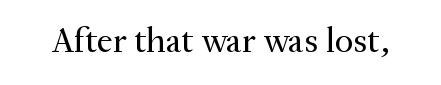
The image shows 36 px regular-weight serif type, upright; set normal letter spacing, not underlined; medium stroke contrast and a small x-height.
